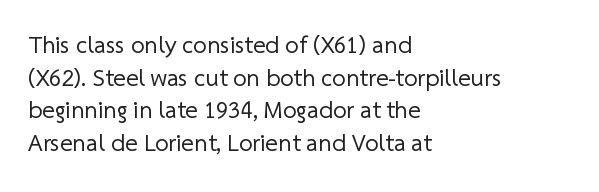
On a weight scale, this lands at 450 or below. The type is set solid horizontally, with unmodified tracking. Every row of glyphs begins at an identical x-position on the left. This rendering features lettering with no underline.
